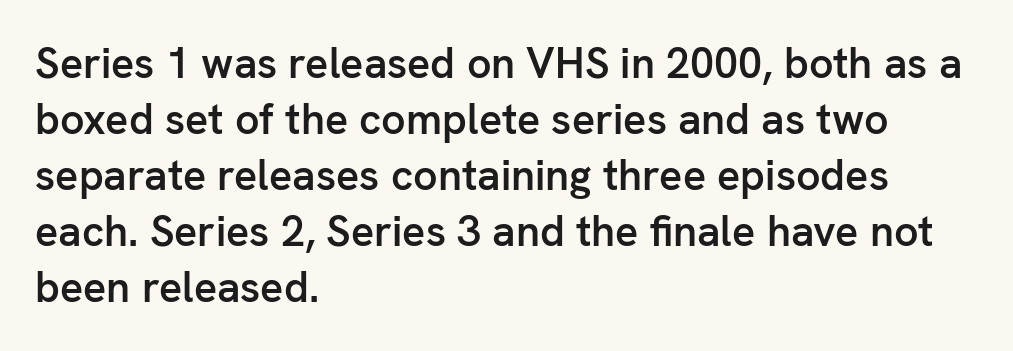
Q: Is the text bold? A: Semi-bold.
Q: Is the text italic (slanted)? A: No, it is upright.
Q: Is the typeface a serif or a sans-serif typeface? A: Sans-serif.
Q: Is the text underlined? A: No.
Q: How is the paragraph aligned? A: Left-aligned.
Q: Is the spacing between letters normal or unusually wide? A: Normal.
Q: Is the spacing between lines tight, normal or loose? A: Normal.
Q: Width (condensed, normal, or wide)? A: Normal.
Q: Stroke contrast? A: Low.
Q: x-height? A: Medium.
Q: Monospaced? A: No.
